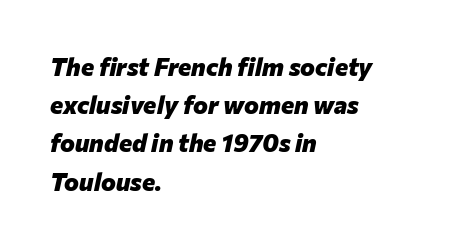
Q: Is the text bold? A: Yes.
Q: Is the text italic (slanted)? A: Yes, it leans right by about 12 degrees.
Q: Is the text underlined? A: No.
Q: How is the paragraph aligned? A: Left-aligned.
Q: Is the spacing between letters normal or unusually wide? A: Normal.
Q: Is the spacing between lines tight, normal or loose? A: Normal.
